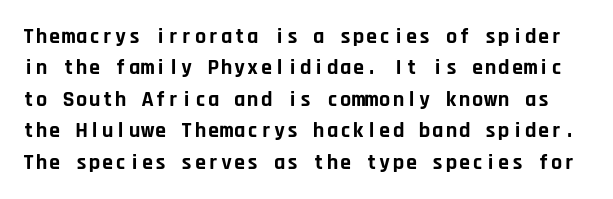
The image shows 22 px bold type, upright; set normal line spacing (1.43x), normal letter spacing, not underlined.
